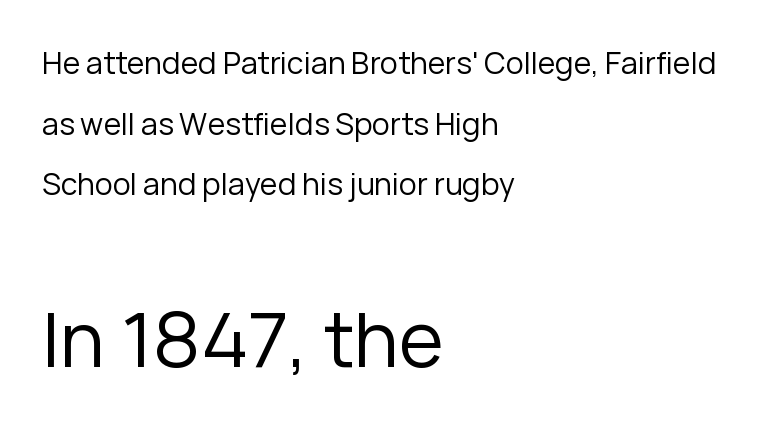
The image shows 76 px regular-weight sans-serif type, upright; set left-aligned, loose line spacing (2.02x), normal letter spacing, not underlined; the second (bottom) block is 2.53x larger; low stroke contrast and a medium x-height.
